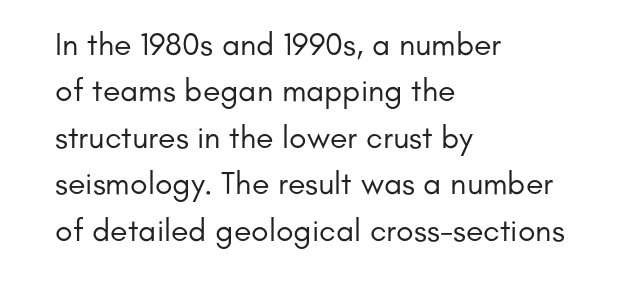
These lines stack with their left ends in a neat column. Serif or sans? Sans — the stroke terminals are bare. The rendering uses natural spacing where letterforms have individual widths. The block of text has a typical density, with ordinary space between rows. This reads as an unemphasized weight, regular at the heaviest.
